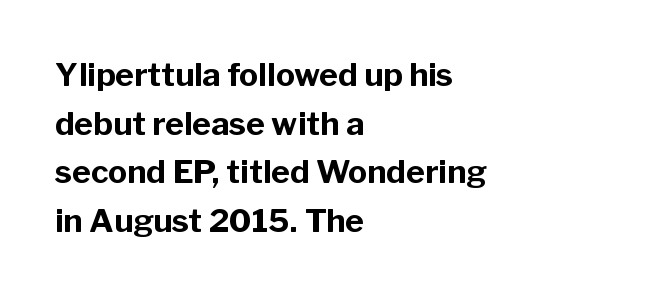
{"serif": "no", "italic": "no", "bold": "yes", "weight": "bold", "width": "normal", "stroke_contrast": "low", "x_height": "medium", "monospaced": "no", "underline": "no", "align": "left", "line_spacing": "normal", "line_spacing_ratio": 1.52, "letter_spacing": "normal", "letter_spacing_em": 0.0, "glyph_px": 32}
